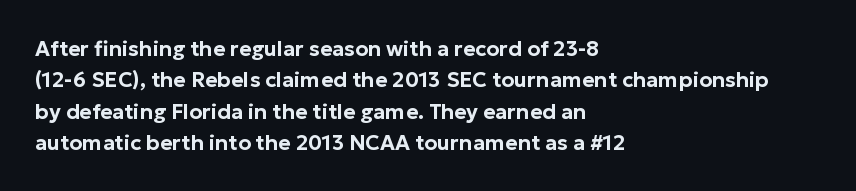
Q: Is the text italic (slanted)? A: No, it is upright.
Q: Is the text underlined? A: No.
Q: How is the paragraph aligned? A: Left-aligned.
Q: Is the spacing between letters normal or unusually wide? A: Normal.
Q: Is the spacing between lines tight, normal or loose? A: Normal.
